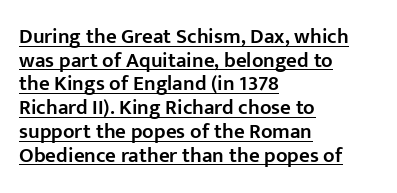
Summary of vertical rhythm: compact, with narrow interline spacing. Which margin do the lines hug? The left one — the right edge is uneven. Emphasis is given by a line drawn under the lettering. Compared with an ordinary text face, these strokes are moderately heavier — a semibold.
